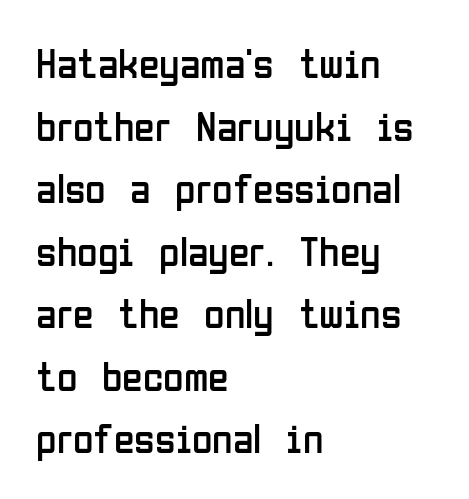
Q: Is the text bold? A: No.
Q: Is the text italic (slanted)? A: No, it is upright.
Q: Is the typeface a serif or a sans-serif typeface? A: Sans-serif.
Q: Is the text underlined? A: No.
Q: How is the paragraph aligned? A: Left-aligned.
Q: Is the spacing between letters normal or unusually wide? A: Normal.
Q: Is the spacing between lines tight, normal or loose? A: Normal.
Q: Width (condensed, normal, or wide)? A: Condensed.
Q: Stroke contrast? A: Low.
Q: x-height? A: Medium.
Q: Monospaced? A: No.
